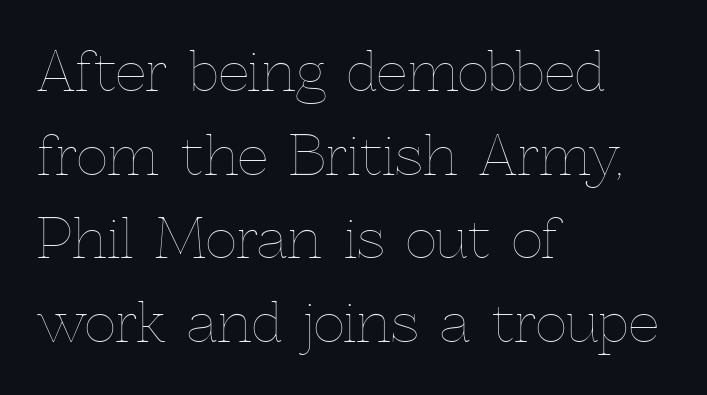
The image shows 54 px thin type, upright; set left-aligned, normal line spacing (1.55x), normal letter spacing, not underlined; a medium x-height.
